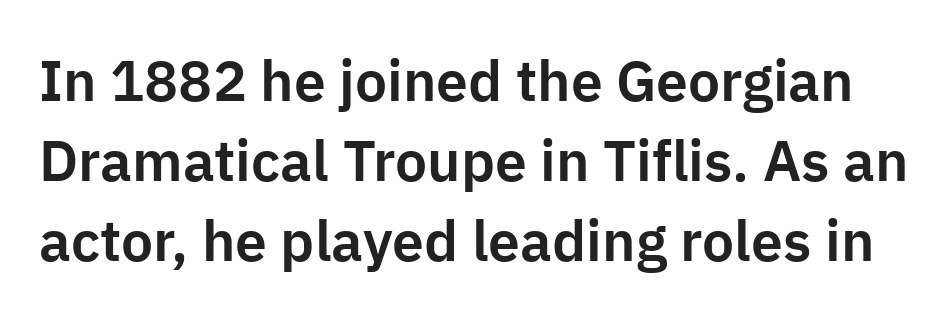
Q: Is the text italic (slanted)? A: No, it is upright.
Q: Is the typeface a serif or a sans-serif typeface? A: Sans-serif.
Q: Is the text underlined? A: No.
Q: Is the spacing between letters normal or unusually wide? A: Normal.
Q: Is the spacing between lines tight, normal or loose? A: Normal.
Q: Width (condensed, normal, or wide)? A: Normal.
Q: Stroke contrast? A: Low.
Q: x-height? A: Medium.
Q: Monospaced? A: No.
